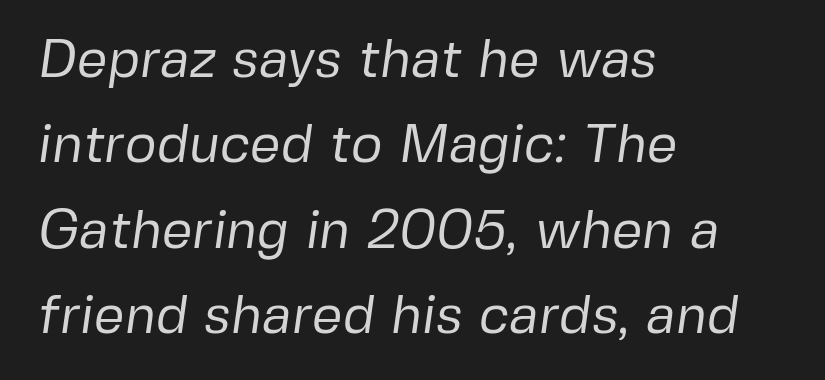
Q: Is the text bold? A: No.
Q: Is the typeface a serif or a sans-serif typeface? A: Sans-serif.
Q: Is the text underlined? A: No.
Q: How is the paragraph aligned? A: Left-aligned.
Q: Is the spacing between letters normal or unusually wide? A: Normal.
Q: Is the spacing between lines tight, normal or loose? A: Normal.
Q: Width (condensed, normal, or wide)? A: Normal.
Q: Stroke contrast? A: Low.
Q: x-height? A: Medium.
Q: Monospaced? A: No.
